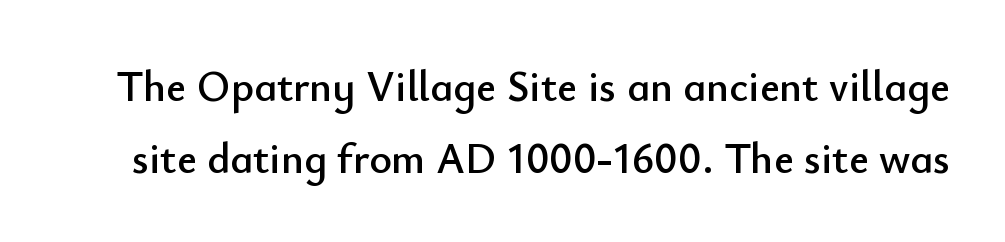
{"serif": "no", "italic": "no", "width": "normal", "stroke_contrast": "low", "x_height": "small", "monospaced": "no", "underline": "no", "line_spacing": "normal", "line_spacing_ratio": 1.68, "letter_spacing": "normal", "letter_spacing_em": 0.0, "glyph_px": 43}
